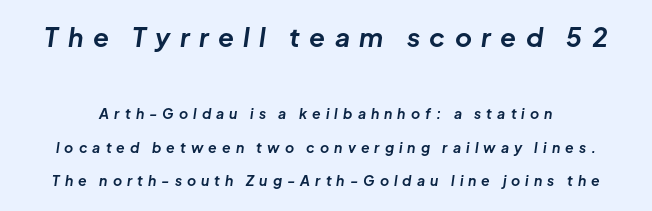
{"italic": "yes", "lean": "right", "slant_degrees": 8, "bold": "yes", "underline": "no", "line_spacing": "loose", "line_spacing_ratio": 2.42, "letter_spacing": "wide", "letter_spacing_em": 0.36, "larger_block": "first", "size_ratio": 1.86, "glyph_px": 26}
